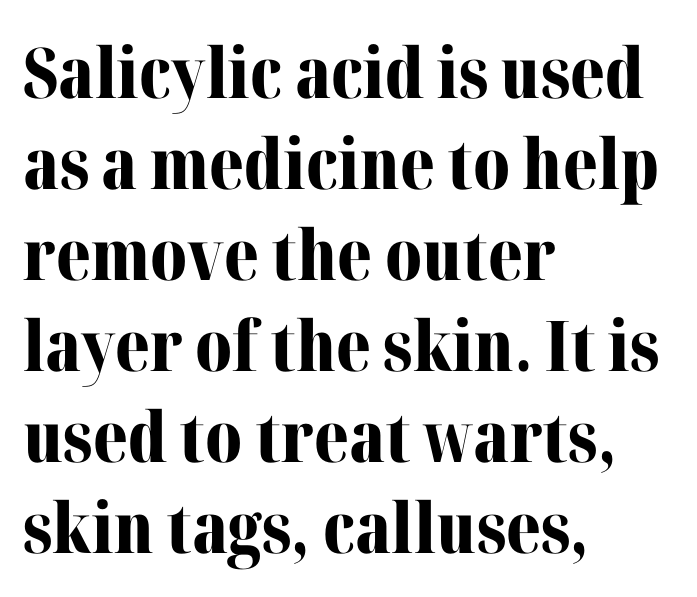
Each letter keeps its own natural width here, so spacing adapts to shape. There is no visible air inserted between adjacent glyphs. Stroke thickness is high; the sample reads as a true bold. Leading: standard. Notice how the passage keeps a crisp vertical edge on the left only. This is roman type, the default non-slanted kind.
